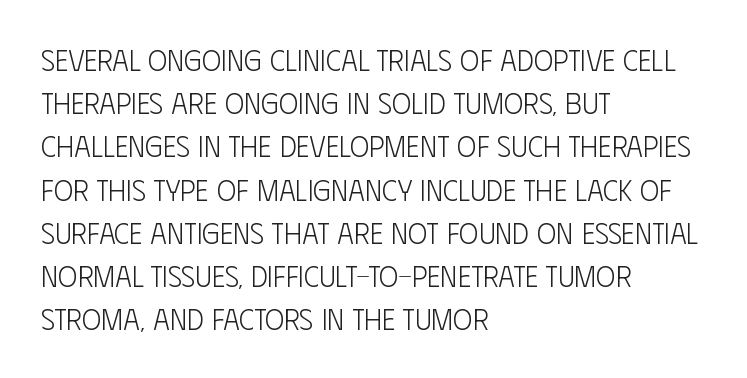
The image shows 29 px light, condensed sans-serif type, upright; set left-aligned, normal line spacing (1.49x), normal letter spacing, not underlined; low stroke contrast and a large x-height.
